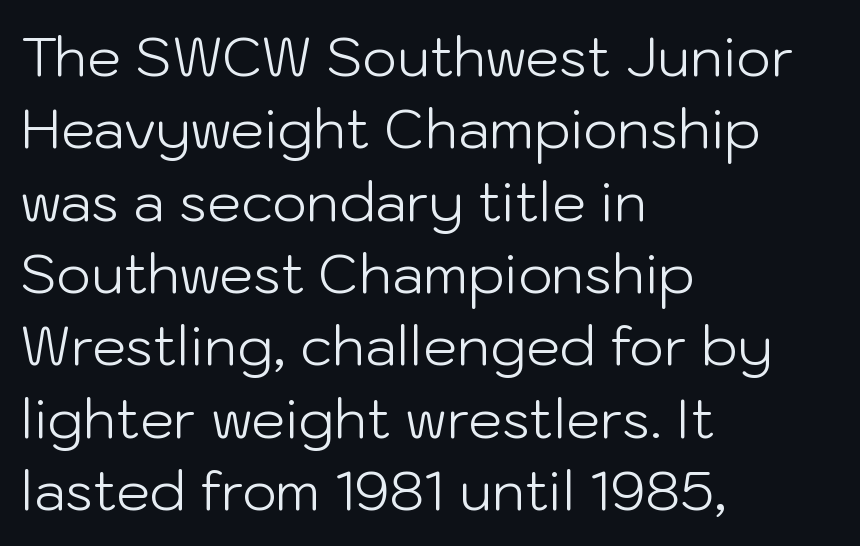
These lines are rendered in a variable-pitch font. Does extra space separate the letters? No, they use regular spacing. The lines sit at an ordinary, default distance from one another. The baseline area is clear. Ink coverage per letter is moderate at most.
